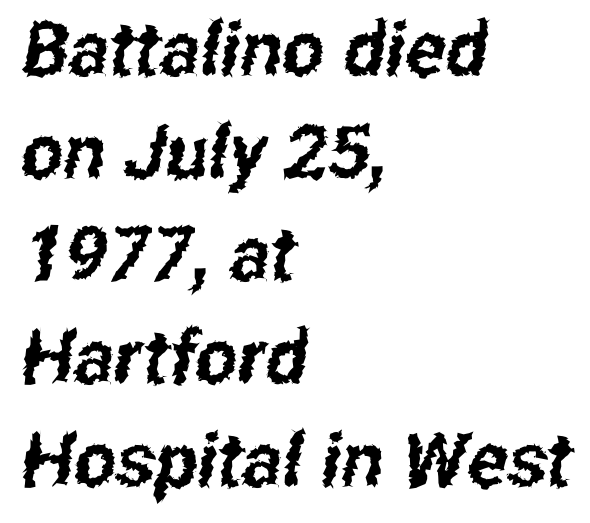
Nobody drew a line under any word here. Baseline-to-baseline distance is the conventional proportion of letter height. This sample uses a sans-serif face. The letters advance in unequal steps, a hallmark of proportional type.
